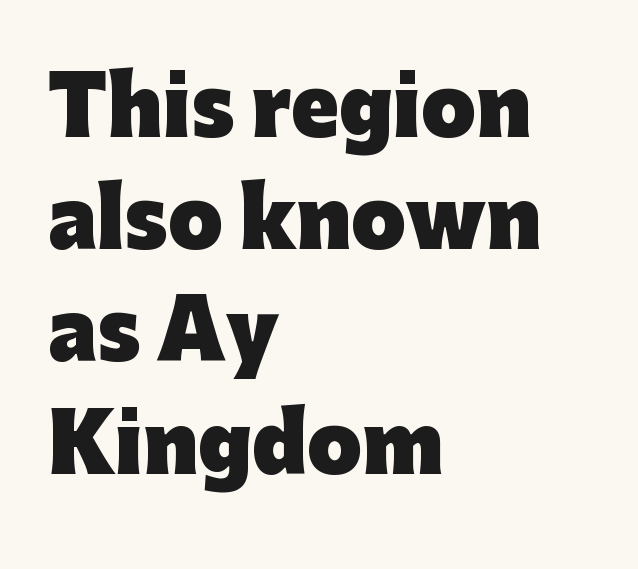
{"serif": "no", "italic": "no", "bold": "yes", "weight": "heavy", "width": "normal", "stroke_contrast": "low", "x_height": "medium", "monospaced": "no", "underline": "no", "align": "left", "line_spacing": "normal", "line_spacing_ratio": 1.42, "letter_spacing": "normal", "letter_spacing_em": 0.0, "glyph_px": 79}
